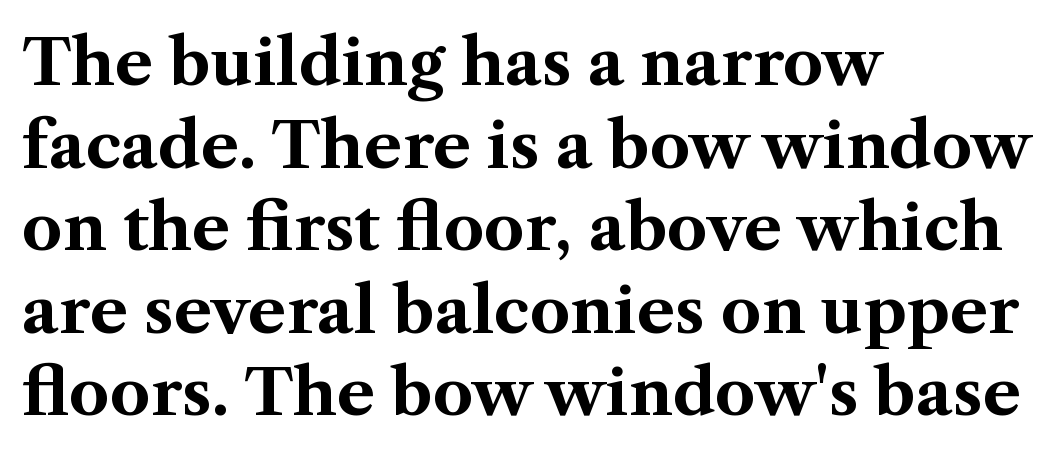
The image shows 64 px bold serif type, upright; set left-aligned, normal line spacing (1.29x), normal letter spacing, not underlined; medium stroke contrast and a medium x-height.
